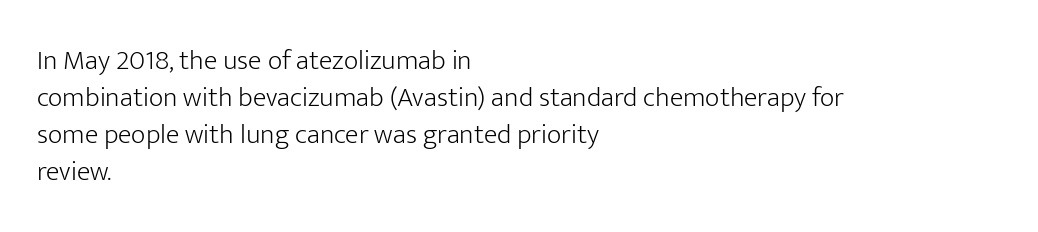
The image shows 28 px light sans-serif type, upright; set left-aligned, normal line spacing (1.32x), normal letter spacing, not underlined; low stroke contrast and a medium x-height.
